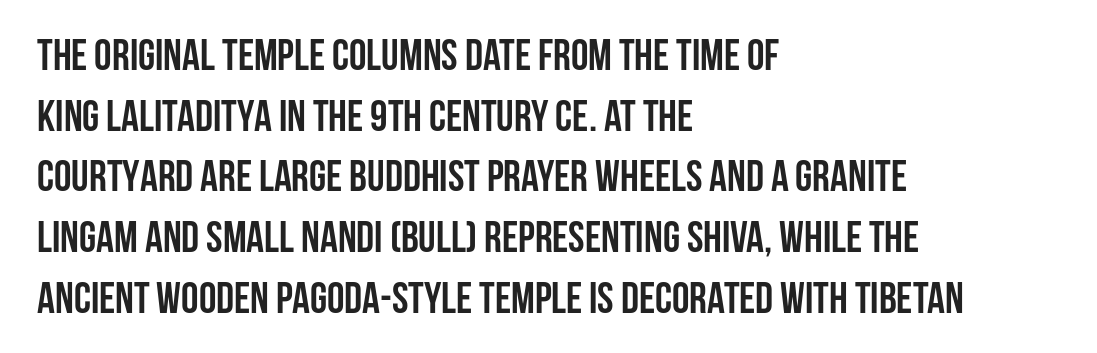
Glance below the letters and you will spot only blank space. Line starts are locked; line ends wander. This sample uses plain, unmodified letter spacing. The lettering holds an erect, upright posture throughout.
